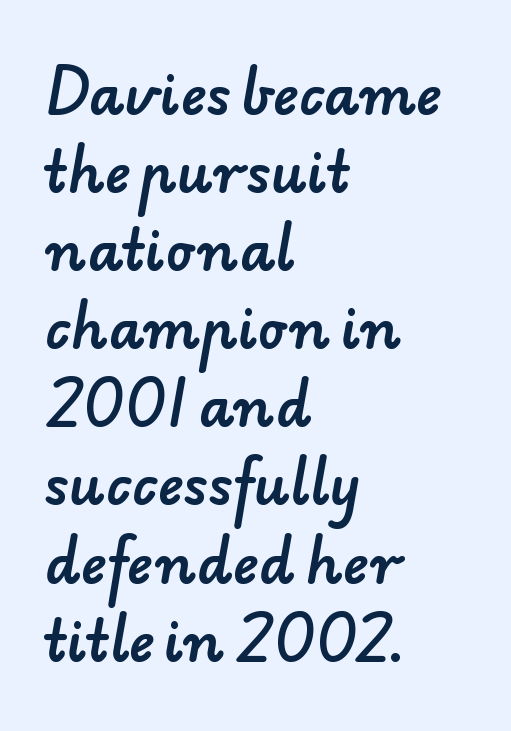
{"serif": "no", "width": "normal", "stroke_contrast": "low", "x_height": "small", "monospaced": "no", "underline": "no", "align": "left", "line_spacing": "normal", "line_spacing_ratio": 1.42, "letter_spacing": "normal", "letter_spacing_em": 0.0, "glyph_px": 55}
